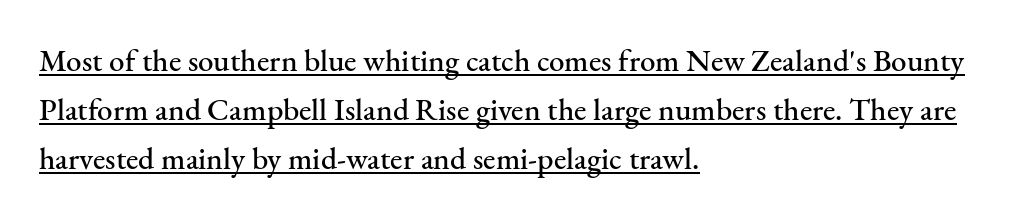
{"serif": "yes", "italic": "no", "width": "normal", "stroke_contrast": "medium", "x_height": "small", "monospaced": "no", "underline": "yes", "align": "left", "line_spacing": "normal", "line_spacing_ratio": 1.58, "letter_spacing": "normal", "letter_spacing_em": 0.0, "glyph_px": 31}
